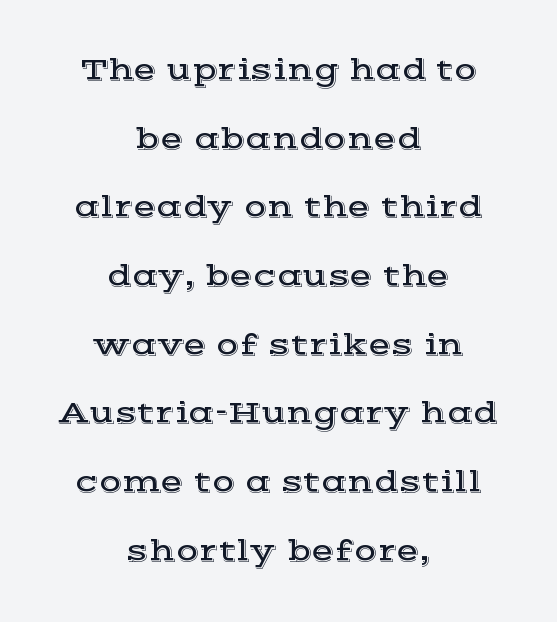
Q: Is the text italic (slanted)? A: No, it is upright.
Q: Is the typeface a serif or a sans-serif typeface? A: Serif.
Q: Is the text underlined? A: No.
Q: How is the paragraph aligned? A: Centered.
Q: Is the spacing between letters normal or unusually wide? A: Normal.
Q: Is the spacing between lines tight, normal or loose? A: Loose.
Q: Width (condensed, normal, or wide)? A: Wide.
Q: x-height? A: Medium.
Q: Monospaced? A: No.
